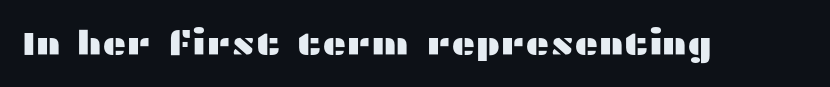
Q: Is the text italic (slanted)? A: No, it is upright.
Q: Is the typeface a serif or a sans-serif typeface? A: Sans-serif.
Q: Is the text underlined? A: No.
Q: Is the spacing between letters normal or unusually wide? A: Normal.
Q: Width (condensed, normal, or wide)? A: Wide.
Q: Stroke contrast? A: Medium.
Q: x-height? A: Medium.
Q: Monospaced? A: No.
